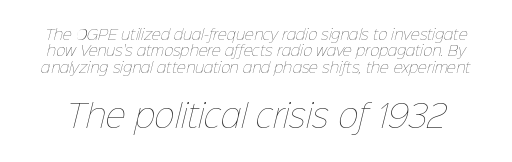
The image shows 31 px thin type; set line spacing 1.17x, normal letter spacing, not underlined; the second (bottom) block is 2.21x larger; low stroke contrast and a medium x-height.
